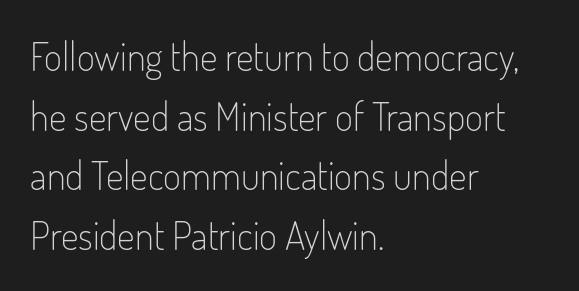
{"serif": "no", "italic": "no", "bold": "no", "weight": "light", "width": "condensed", "stroke_contrast": "low", "x_height": "small", "monospaced": "no", "underline": "no", "align": "left", "line_spacing": "normal", "line_spacing_ratio": 1.53, "letter_spacing": "normal", "letter_spacing_em": 0.0, "glyph_px": 39}
